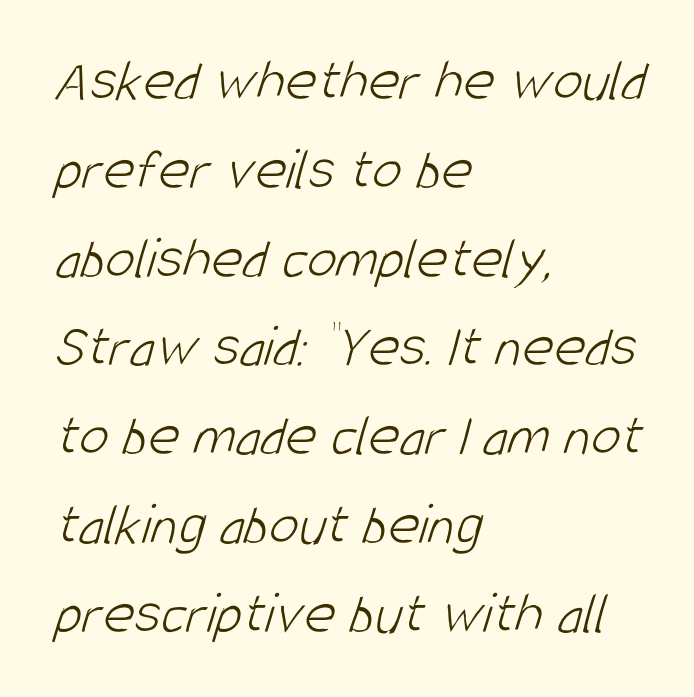
The image shows 60 px light, condensed sans-serif type; set left-aligned, normal line spacing (1.48x), normal letter spacing, not underlined; low stroke contrast and a large x-height.
